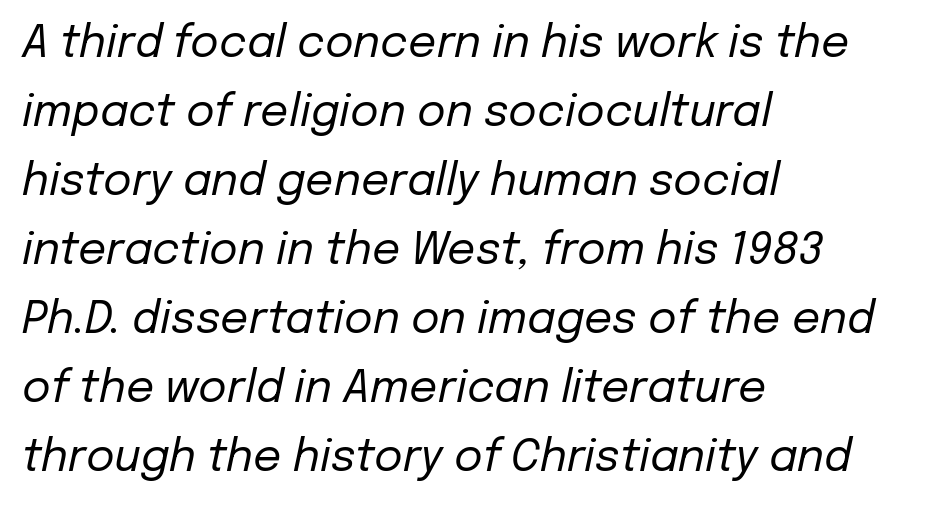
Q: Is the text bold? A: No.
Q: Is the text italic (slanted)? A: Yes, it leans right by about 12 degrees.
Q: Is the text underlined? A: No.
Q: How is the paragraph aligned? A: Left-aligned.
Q: Is the spacing between letters normal or unusually wide? A: Normal.
Q: Is the spacing between lines tight, normal or loose? A: Normal.
Q: Width (condensed, normal, or wide)? A: Normal.
Q: Stroke contrast? A: Low.
Q: x-height? A: Medium.
Q: Monospaced? A: No.
